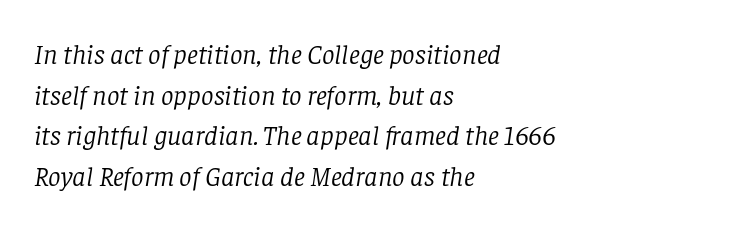
Any mark beneath the type? The region is blank. Caption: multi-line text, flush left, ragged right. The lettering tilts uniformly, giving the passage an italic look. The block of text has a typical density, with ordinary space between rows. Stems and bowls with no extra thickness — not bold. To sum up the face: it has serifs.
